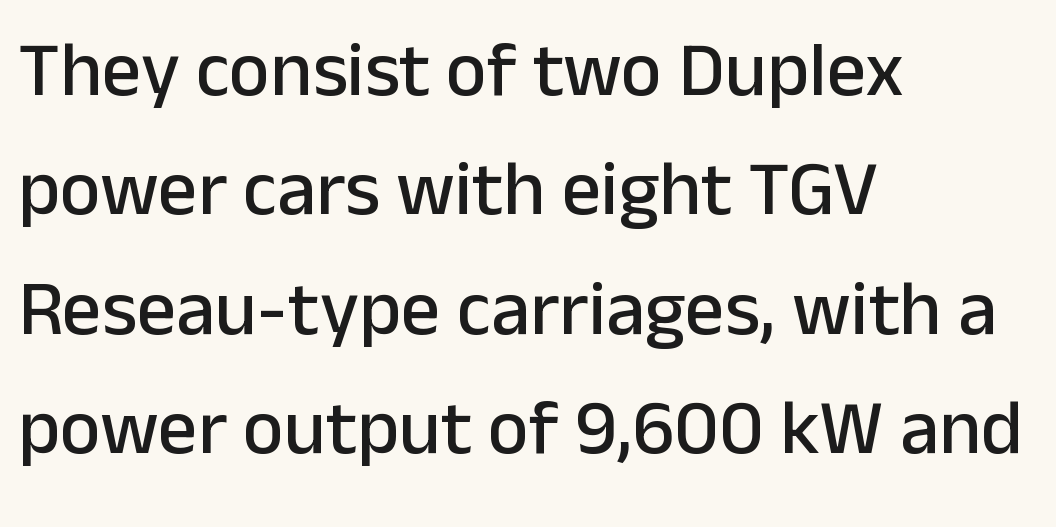
The tracking reads as untouched default to a designer's eye. The letters stand straight up with perfectly vertical stems. The specimen omits any rule beneath the text block's lines. The text was rendered using a sans face with plain stroke endings. Rows of type keep a routine distance in the vertical direction.
